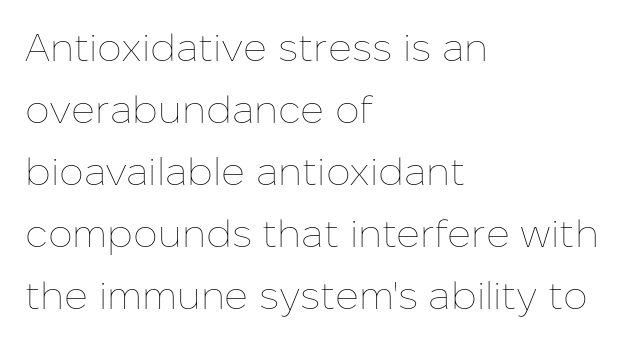
Q: Is the text bold? A: No.
Q: Is the text italic (slanted)? A: No, it is upright.
Q: Is the text underlined? A: No.
Q: How is the paragraph aligned? A: Left-aligned.
Q: Is the spacing between letters normal or unusually wide? A: Normal.
Q: Is the spacing between lines tight, normal or loose? A: Normal.
Q: Width (condensed, normal, or wide)? A: Normal.
Q: Stroke contrast? A: Low.
Q: x-height? A: Medium.
Q: Monospaced? A: No.
